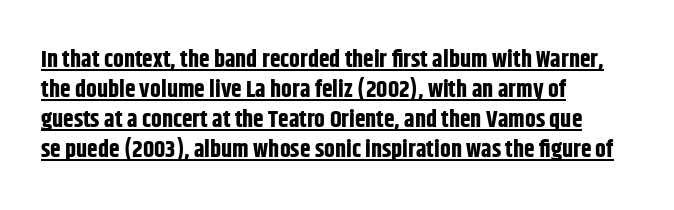
Tracking value appears to be zero — textbook default spacing. As a designer I'd log this as weight 700, bold. Has an underline been added? It has. This block has exactly the height ordinary leading produces. You can tell it's not italic because the verticals are truly vertical.
